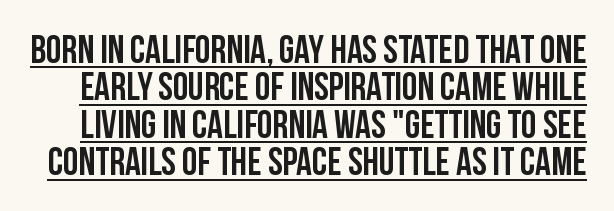
{"serif": "no", "italic": "no", "width": "condensed", "stroke_contrast": "low", "x_height": "large", "monospaced": "no", "underline": "yes", "line_spacing": "tight", "line_spacing_ratio": 0.96, "letter_spacing": "normal", "letter_spacing_em": 0.0, "glyph_px": 39}
